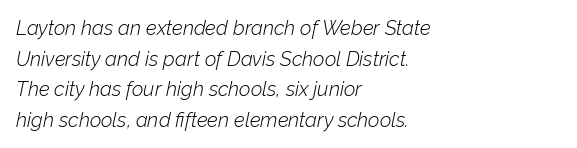
These lines stack with their left ends in a neat column. Counters stay open thanks to moderate or lighter strokes. Does the lettering tilt? It does — this is italic. How would I describe the line gaps? Plain and ordinary. The zone under the glyphs is completely vacant.
